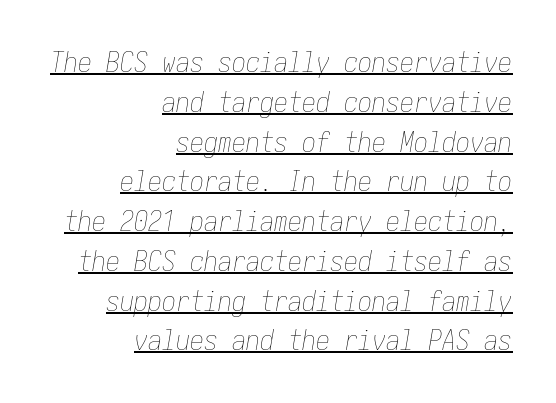
Q: Is the text bold? A: No.
Q: Is the text italic (slanted)? A: Yes, it leans right by about 10 degrees.
Q: Is the text underlined? A: Yes.
Q: How is the paragraph aligned? A: Right-aligned.
Q: Is the spacing between letters normal or unusually wide? A: Normal.
Q: Is the spacing between lines tight, normal or loose? A: Normal.
Q: Width (condensed, normal, or wide)? A: Condensed.
Q: Stroke contrast? A: Low.
Q: x-height? A: Medium.
